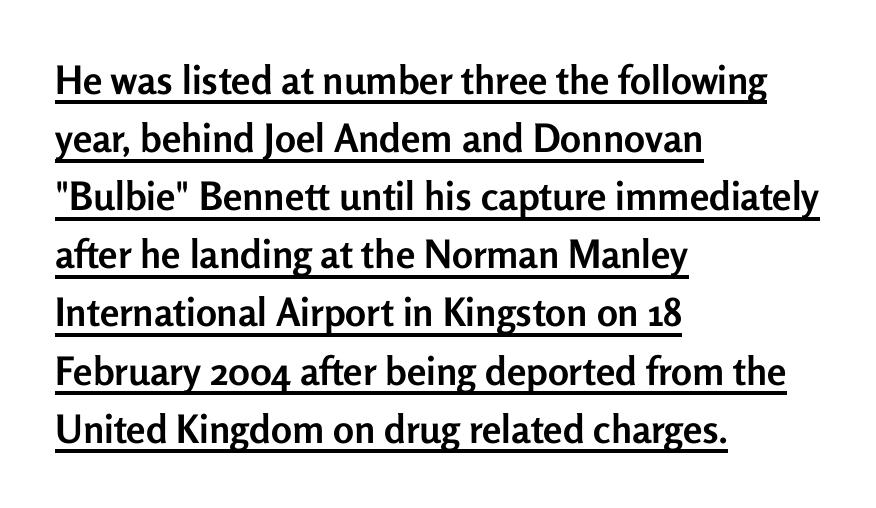
Each new line begins a customary step beneath the previous one. A student would call this left alignment; a typographer would say flush left, rag right. Here the designer chose a conventional face with non-uniform glyph widths. No extra tracking has been applied to these lines.
